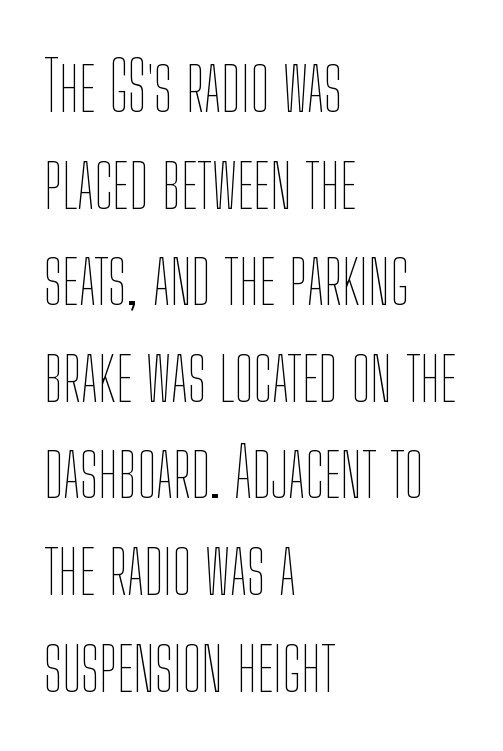
Q: Is the text bold? A: No.
Q: Is the text italic (slanted)? A: No, it is upright.
Q: Is the text underlined? A: No.
Q: How is the paragraph aligned? A: Left-aligned.
Q: Is the spacing between letters normal or unusually wide? A: Normal.
Q: Is the spacing between lines tight, normal or loose? A: Normal.
Q: Width (condensed, normal, or wide)? A: Condensed.
Q: Stroke contrast? A: Low.
Q: x-height? A: Medium.
Q: Monospaced? A: No.
